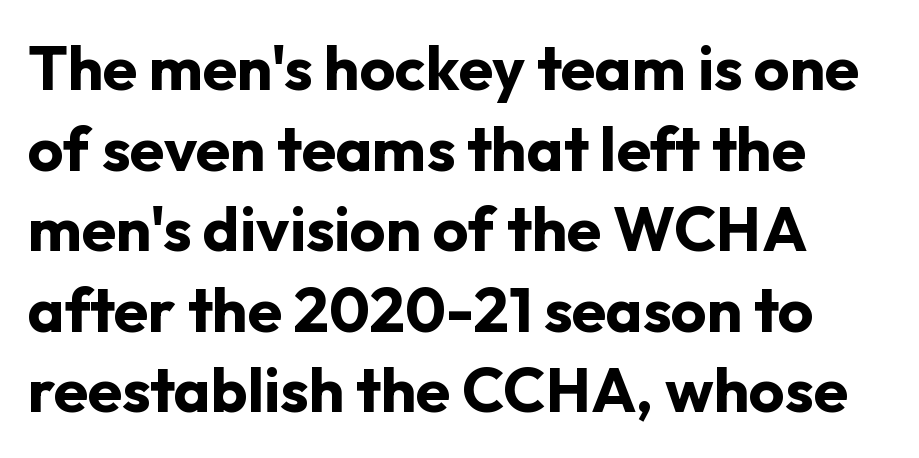
Q: Is the text bold? A: Yes.
Q: Is the text italic (slanted)? A: No, it is upright.
Q: Is the typeface a serif or a sans-serif typeface? A: Sans-serif.
Q: Is the text underlined? A: No.
Q: Is the spacing between letters normal or unusually wide? A: Normal.
Q: Is the spacing between lines tight, normal or loose? A: Normal.
Q: Width (condensed, normal, or wide)? A: Normal.
Q: Stroke contrast? A: Low.
Q: x-height? A: Medium.
Q: Monospaced? A: No.
